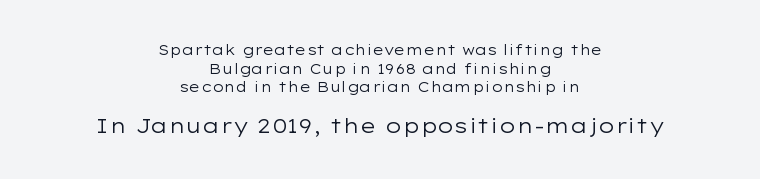
Q: Is the text bold? A: No.
Q: Is the text italic (slanted)? A: No, it is upright.
Q: Is the text underlined? A: No.
Q: How is the paragraph aligned? A: Centered.
Q: Is the spacing between letters normal or unusually wide? A: Normal.
Q: Is the spacing between lines tight, normal or loose? A: Normal.
Q: Which block of text is set in a larger size, the first (top) or the second (bottom)? A: The second (bottom) one.
